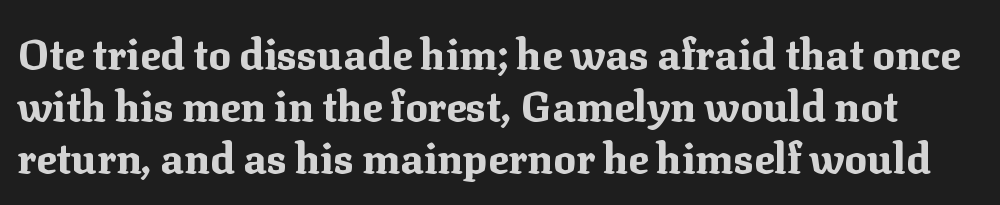
Q: Is the text bold? A: Yes.
Q: Is the text italic (slanted)? A: No, it is upright.
Q: Is the typeface a serif or a sans-serif typeface? A: Serif.
Q: Is the text underlined? A: No.
Q: Is the spacing between letters normal or unusually wide? A: Normal.
Q: Width (condensed, normal, or wide)? A: Normal.
Q: Stroke contrast? A: Medium.
Q: x-height? A: Medium.
Q: Monospaced? A: No.
